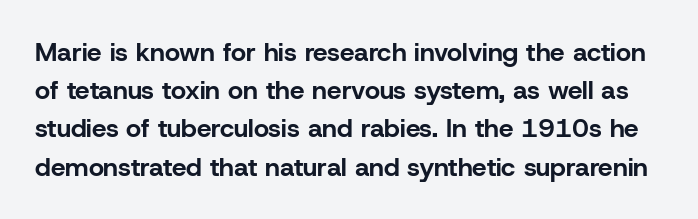
The image shows 26 px bold type, upright; set normal line spacing (1.47x), normal letter spacing, not underlined.
